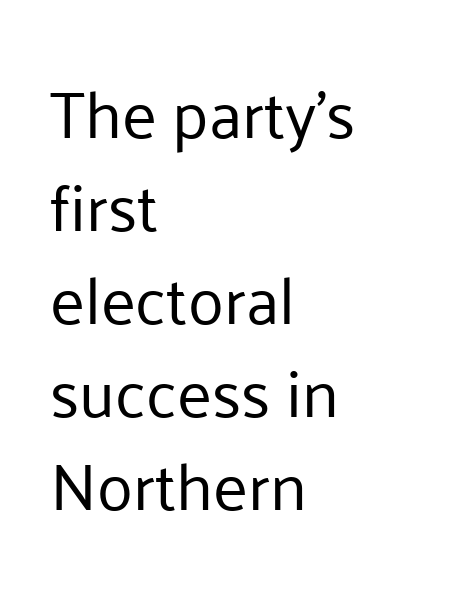
These lines stack with their left ends in a neat column. Do the characters align in a grid? No, the font is proportional. Examine the stroke ends and you'll find no serifs. The font's upright variant was chosen for this text. Regarding leading, the lines here are spaced in the standard way. The string is rendered with underlining switched off.
